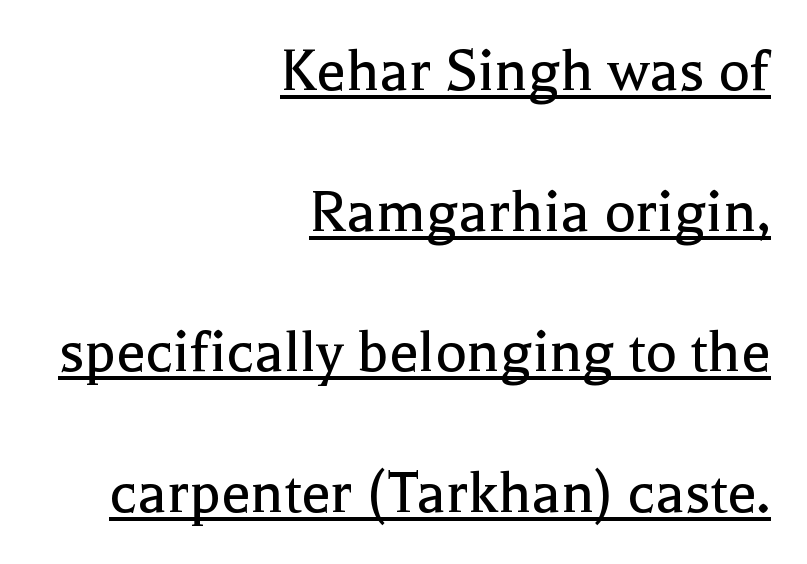
The image shows 66 px regular-weight serif type, upright; set right-aligned, loose line spacing (2.13x), normal letter spacing, underlined; a medium x-height.
